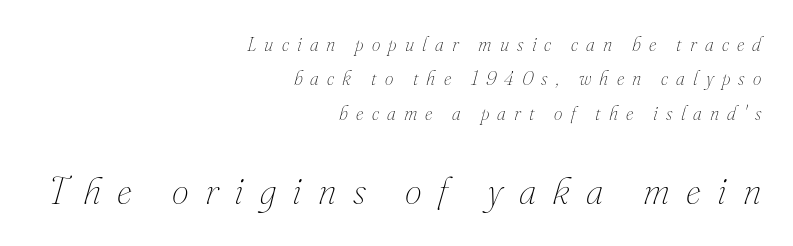
{"italic": "yes", "lean": "right", "slant_degrees": 16, "bold": "no", "weight": "thin", "width": "normal", "stroke_contrast": "medium", "x_height": "small", "monospaced": "no", "underline": "no", "align": "right", "line_spacing_ratio": 1.81, "letter_spacing": "wide", "letter_spacing_em": 0.43, "larger_block": "second", "size_ratio": 2.0, "glyph_px": 38}
